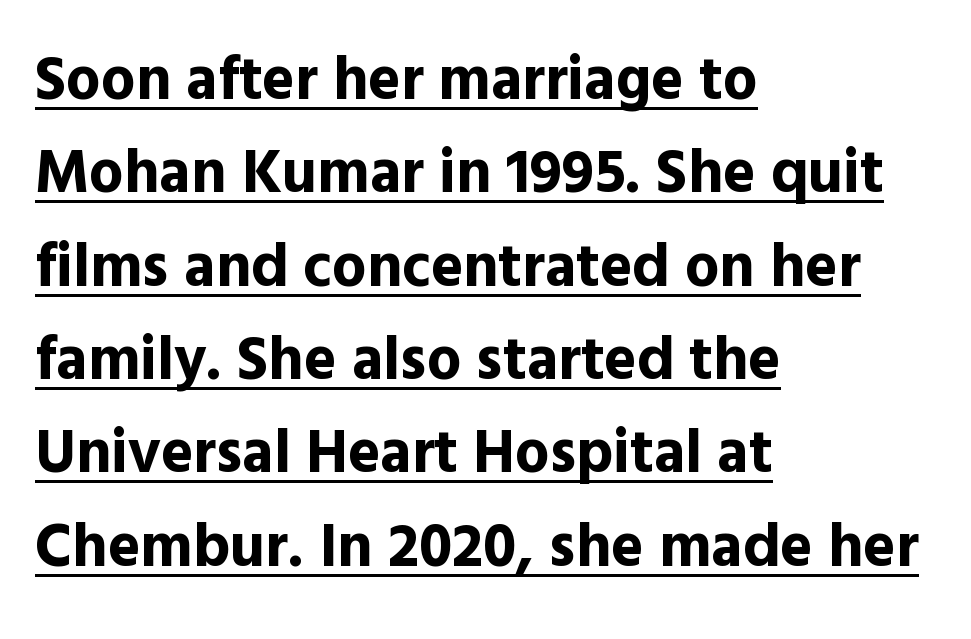
{"serif": "no", "italic": "no", "bold": "yes", "weight": "bold", "width": "normal", "x_height": "medium", "monospaced": "no", "underline": "yes", "align": "left", "line_spacing": "normal", "line_spacing_ratio": 1.53, "letter_spacing": "normal", "letter_spacing_em": 0.0, "glyph_px": 61}
